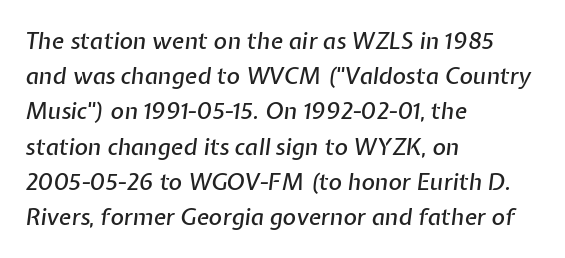
Q: Is the text italic (slanted)? A: Yes, it leans right by about 7 degrees.
Q: Is the text underlined? A: No.
Q: How is the paragraph aligned? A: Left-aligned.
Q: Is the spacing between letters normal or unusually wide? A: Normal.
Q: Is the spacing between lines tight, normal or loose? A: Normal.
